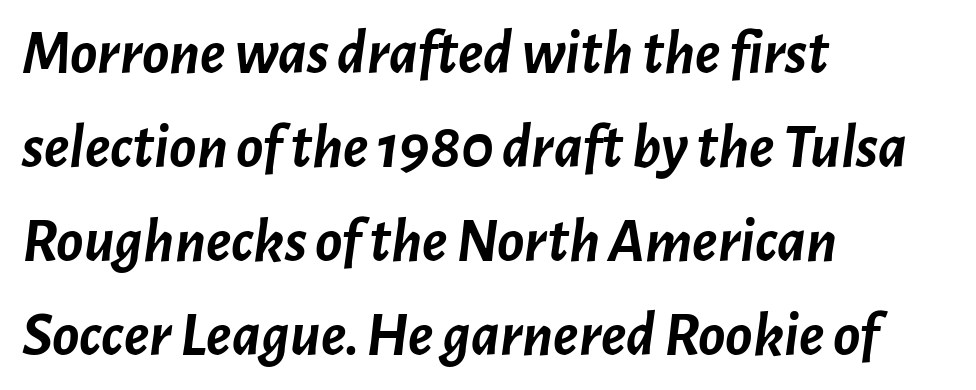
The gap between lines stays unmarked. Designer's note — italics engaged. Spacing verdict: proportional, widths tailored to each character. Honestly, the letter spacing is just normal — you wouldn't notice it. A classic flush-left, rag-right setting is used for this passage.
